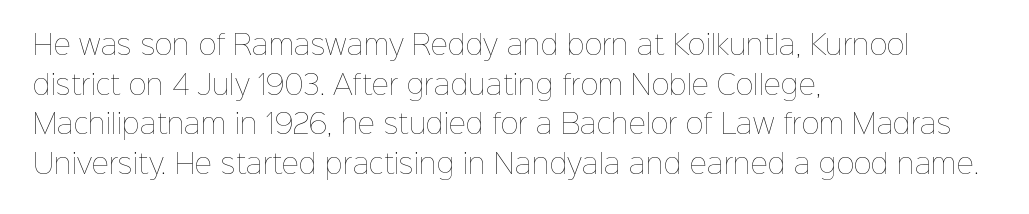
The image shows 27 px text type, upright; set left-aligned, normal line spacing (1.47x), normal letter spacing, not underlined.
